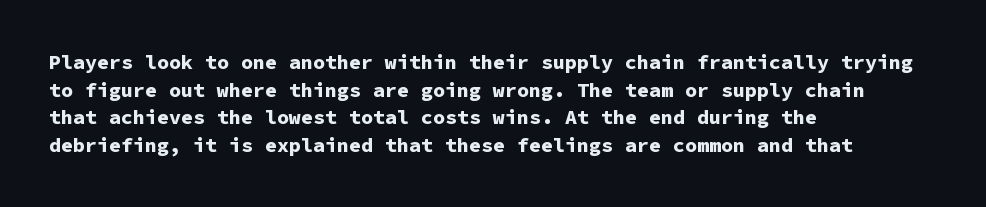
{"italic": "no", "bold": "yes", "underline": "no", "align": "left", "line_spacing": "normal", "line_spacing_ratio": 1.38, "letter_spacing": "normal", "letter_spacing_em": 0.0, "glyph_px": 20}
